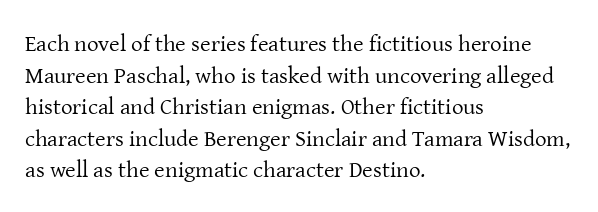
The image shows 23 px text type, upright; set left-aligned, normal line spacing (1.37x), normal letter spacing, not underlined.
